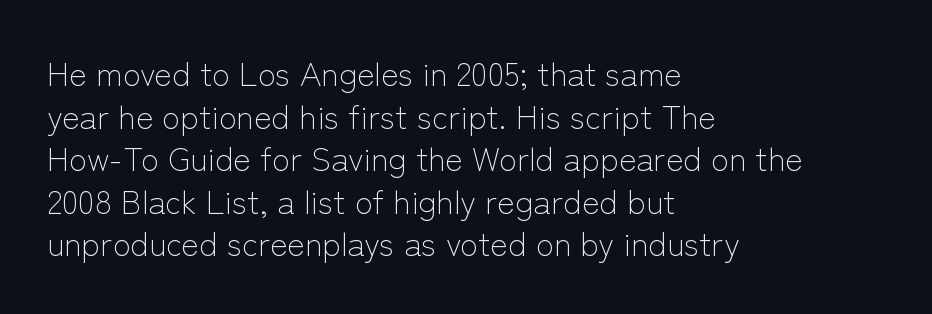
{"serif": "no", "italic": "no", "bold": "no", "weight": "light", "width": "normal", "stroke_contrast": "low", "x_height": "medium", "monospaced": "no", "underline": "no", "align": "left", "line_spacing": "normal", "line_spacing_ratio": 1.29, "letter_spacing": "normal", "letter_spacing_em": 0.0, "glyph_px": 33}
